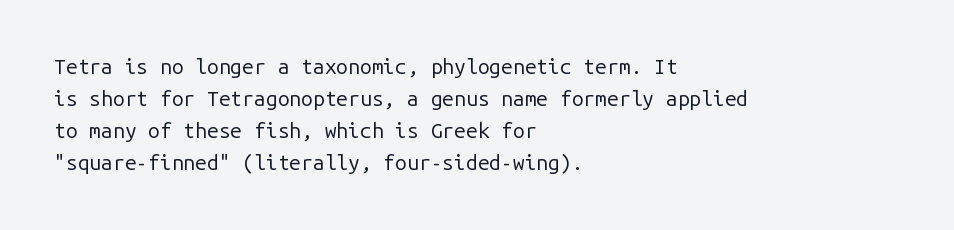
Vertical strokes here are truly vertical. The paragraph has a hard left edge and a soft right edge. The rendering uses a moderate line-height, typical for paragraphs. The cut favours lightness, reaching ordinary text weight at its darkest.
